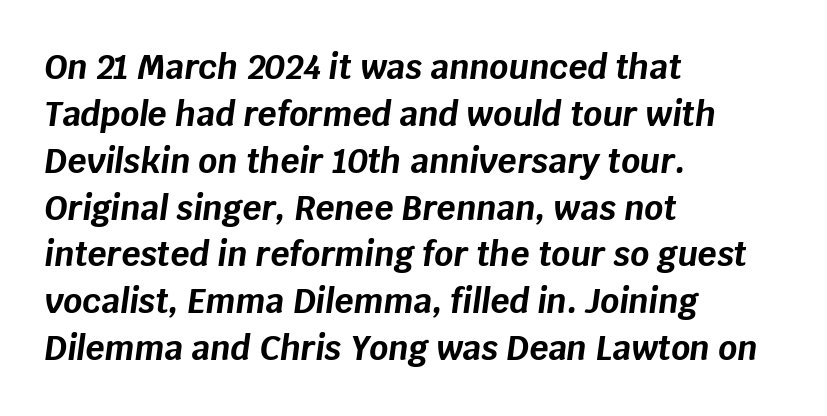
The image shows 33 px bold type, italic (leaning right); set left-aligned, normal line spacing (1.42x), normal letter spacing, not underlined; low stroke contrast and a large x-height.
